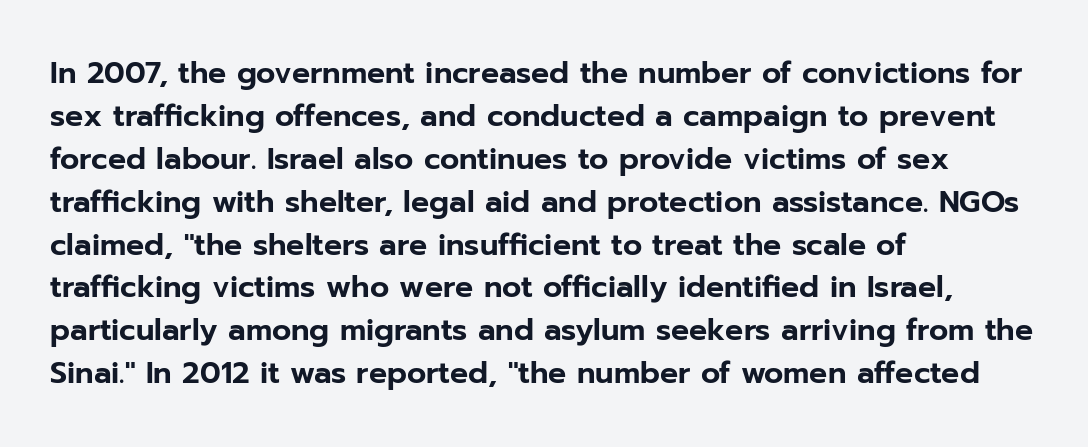
Q: Is the text italic (slanted)? A: No, it is upright.
Q: Is the typeface a serif or a sans-serif typeface? A: Sans-serif.
Q: Is the text underlined? A: No.
Q: How is the paragraph aligned? A: Left-aligned.
Q: Is the spacing between letters normal or unusually wide? A: Normal.
Q: Is the spacing between lines tight, normal or loose? A: Normal.
Q: Width (condensed, normal, or wide)? A: Normal.
Q: Stroke contrast? A: Low.
Q: x-height? A: Medium.
Q: Monospaced? A: No.
